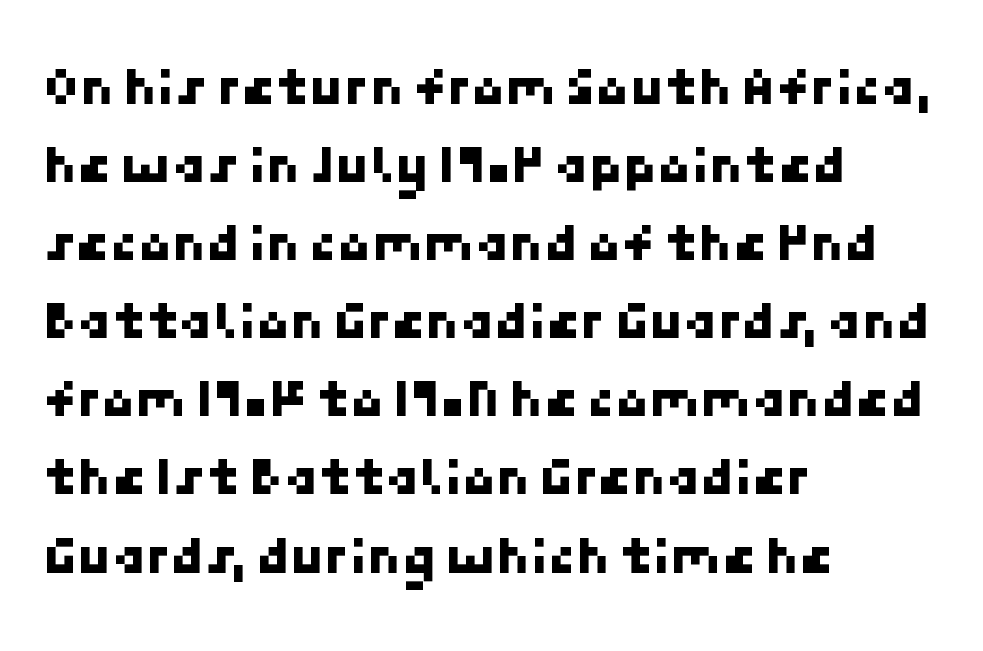
Students, observe: this is what conventionally led text looks like. The typesetter chose a ragged-right arrangement here. Type style note: lacks serifs. The foot of each line stays bare and open.
